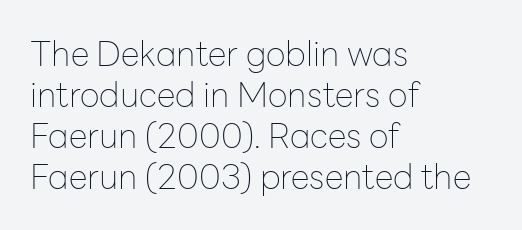
Font category for this specimen: sans-serif. Tall strokes in this sample are plumb rather than angled. Spacing between characters is what you'd get straight out of the box. The strip under each line holds only bare page. Think of a printed novel: that variable character pitch is what you see here. The lines in this sample share a left origin and differ only in where they stop.
